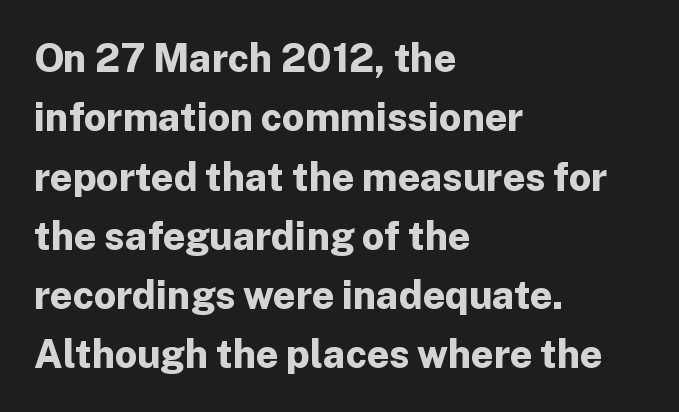
Q: Is the text bold? A: Yes.
Q: Is the text italic (slanted)? A: No, it is upright.
Q: Is the typeface a serif or a sans-serif typeface? A: Sans-serif.
Q: Is the text underlined? A: No.
Q: How is the paragraph aligned? A: Left-aligned.
Q: Is the spacing between letters normal or unusually wide? A: Normal.
Q: Is the spacing between lines tight, normal or loose? A: Normal.
Q: Width (condensed, normal, or wide)? A: Normal.
Q: Stroke contrast? A: Low.
Q: x-height? A: Medium.
Q: Monospaced? A: No.
